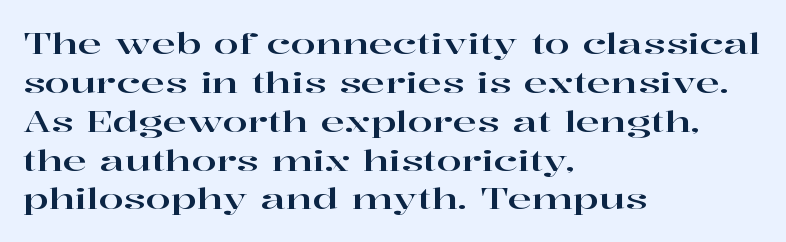
Q: Is the text italic (slanted)? A: No, it is upright.
Q: Is the typeface a serif or a sans-serif typeface? A: Serif.
Q: Is the text underlined? A: No.
Q: How is the paragraph aligned? A: Left-aligned.
Q: Is the spacing between letters normal or unusually wide? A: Normal.
Q: Is the spacing between lines tight, normal or loose? A: Normal.
Q: Width (condensed, normal, or wide)? A: Wide.
Q: Stroke contrast? A: High.
Q: x-height? A: Medium.
Q: Monospaced? A: No.
